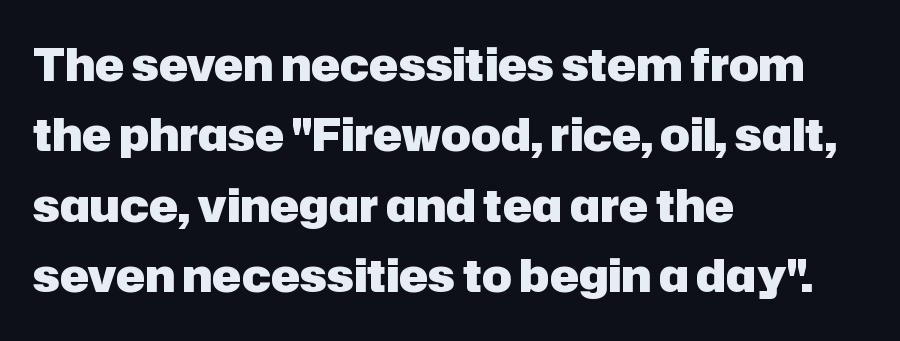
A typesetter would label this face a sans. These lines stack with their left ends in a neat column. Think of a printed novel: that variable character pitch is what you see here. Notice how descenders clear the ascenders below comfortably — that's standard leading. Style check: upright. These lines carry a lot of weight — the face is fully bold.
